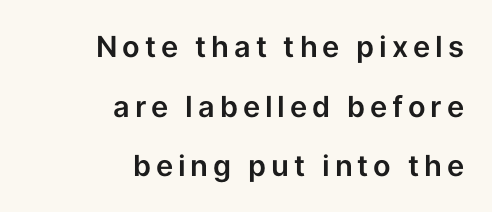
The image shows 29 px sans-serif type, upright; set right-aligned, loose line spacing (2.06x), not underlined; low stroke contrast and a medium x-height.
